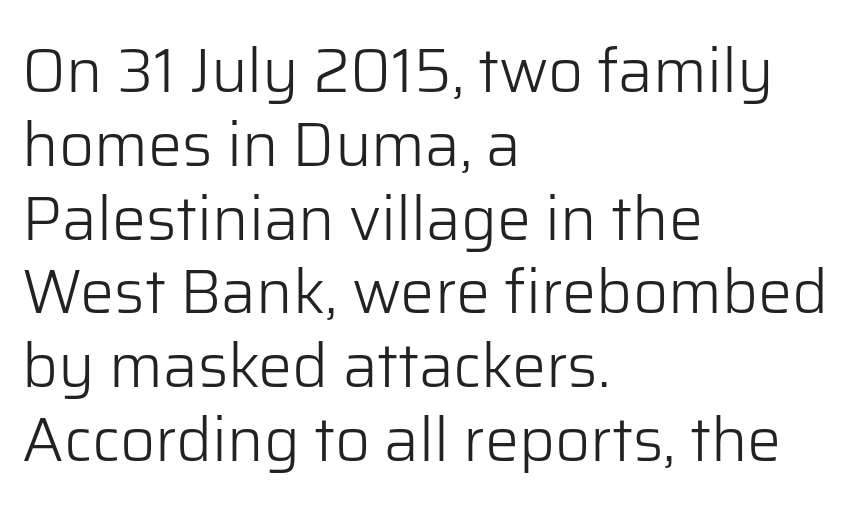
You could not count columns in this text — the font is proportionally spaced. Think standard paragraph weight, or any step lighter than that. I'd call this a sans setting — the letters go barefoot. Leftover space on each line is placed entirely after the last word.
